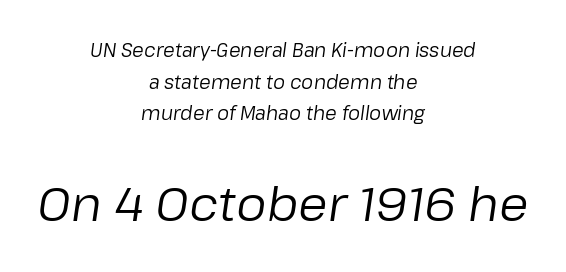
{"italic": "yes", "lean": "right", "slant_degrees": 8, "bold": "no", "weight": "regular", "width": "normal", "stroke_contrast": "low", "x_height": "medium", "monospaced": "no", "underline": "no", "align": "center", "line_spacing": "normal", "line_spacing_ratio": 1.66, "letter_spacing": "normal", "letter_spacing_em": 0.0, "larger_block": "second", "size_ratio": 2.53, "glyph_px": 48}
